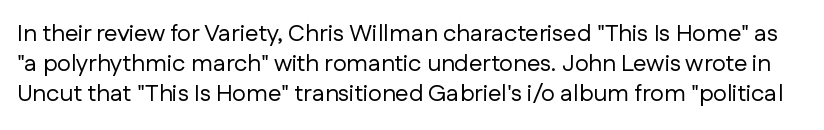
Q: Is the text bold? A: No.
Q: Is the text italic (slanted)? A: No, it is upright.
Q: Is the text underlined? A: No.
Q: Is the spacing between letters normal or unusually wide? A: Normal.
Q: Is the spacing between lines tight, normal or loose? A: Normal.
